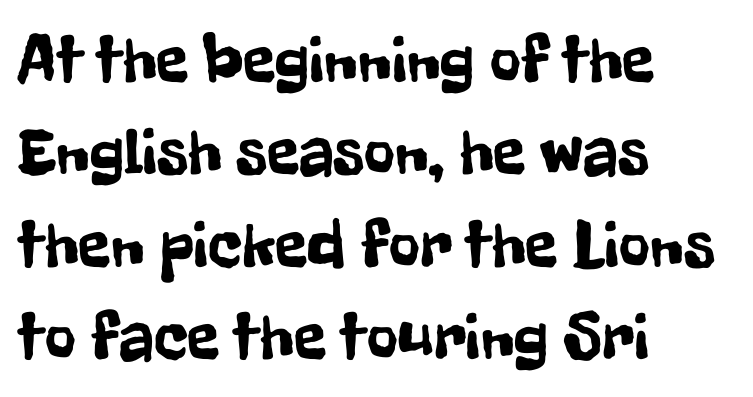
The image shows 67 px condensed sans-serif type, upright; set left-aligned, normal line spacing (1.38x), normal letter spacing, not underlined; low stroke contrast and a medium x-height.
